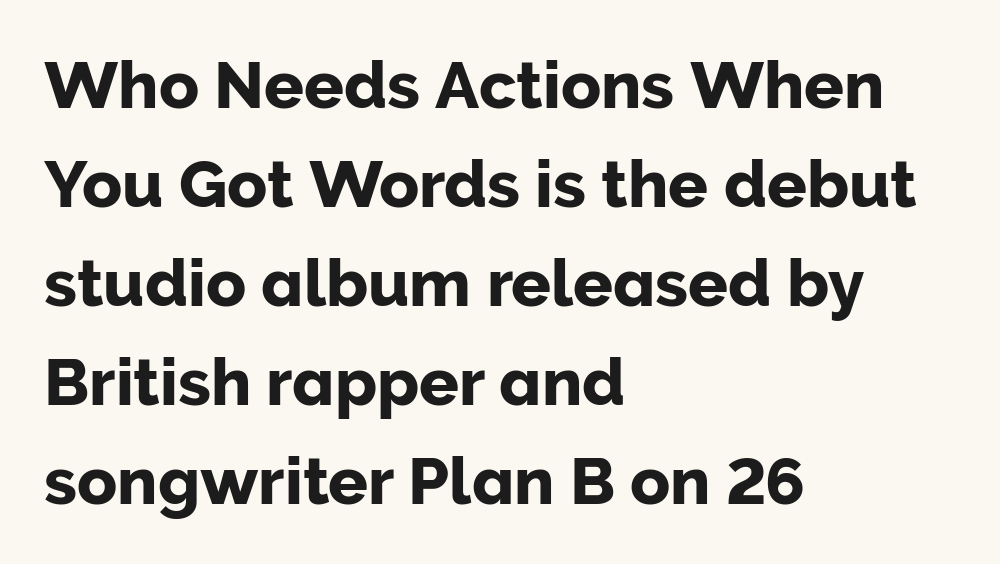
Q: Is the text italic (slanted)? A: No, it is upright.
Q: Is the typeface a serif or a sans-serif typeface? A: Sans-serif.
Q: Is the text underlined? A: No.
Q: How is the paragraph aligned? A: Left-aligned.
Q: Is the spacing between letters normal or unusually wide? A: Normal.
Q: Is the spacing between lines tight, normal or loose? A: Normal.
Q: Width (condensed, normal, or wide)? A: Normal.
Q: Stroke contrast? A: Low.
Q: x-height? A: Medium.
Q: Monospaced? A: No.
